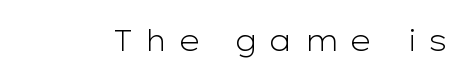
Q: Is the text bold? A: No.
Q: Is the text italic (slanted)? A: No, it is upright.
Q: Is the typeface a serif or a sans-serif typeface? A: Sans-serif.
Q: Is the text underlined? A: No.
Q: Is the spacing between letters normal or unusually wide? A: Unusually wide.
Q: Width (condensed, normal, or wide)? A: Wide.
Q: Stroke contrast? A: Low.
Q: x-height? A: Medium.
Q: Monospaced? A: No.
